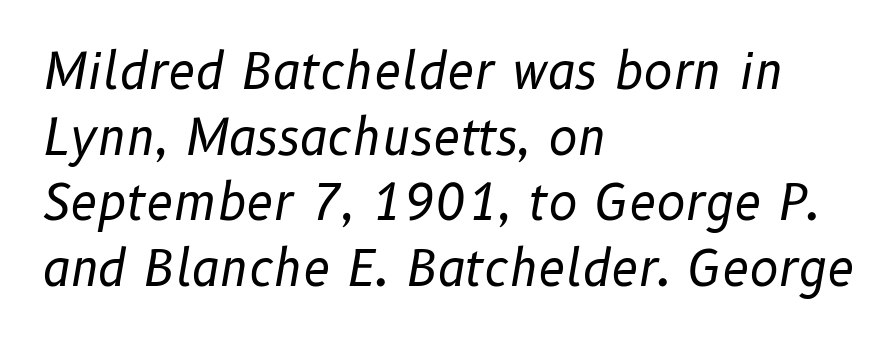
The image shows 49 px regular-weight type, italic (leaning right); set left-aligned, normal line spacing (1.34x), normal letter spacing, not underlined; low stroke contrast and a medium x-height.
